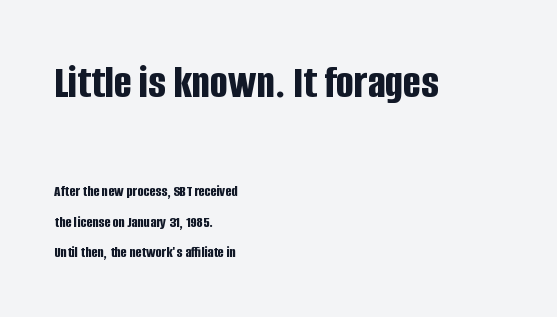
The image shows 47 px bold, condensed sans-serif type, upright; set left-aligned, loose line spacing (1.91x), normal letter spacing, not underlined; the first (top) block is 2.94x larger; low stroke contrast and a large x-height.
